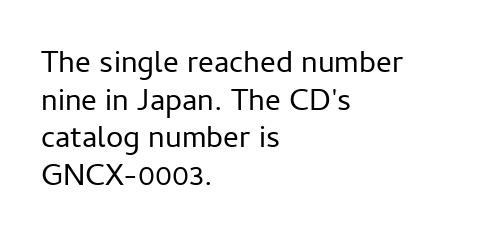
Q: Is the text bold? A: No.
Q: Is the text italic (slanted)? A: No, it is upright.
Q: Is the typeface a serif or a sans-serif typeface? A: Sans-serif.
Q: Is the text underlined? A: No.
Q: How is the paragraph aligned? A: Left-aligned.
Q: Is the spacing between letters normal or unusually wide? A: Normal.
Q: Width (condensed, normal, or wide)? A: Normal.
Q: Stroke contrast? A: Low.
Q: x-height? A: Medium.
Q: Monospaced? A: No.
